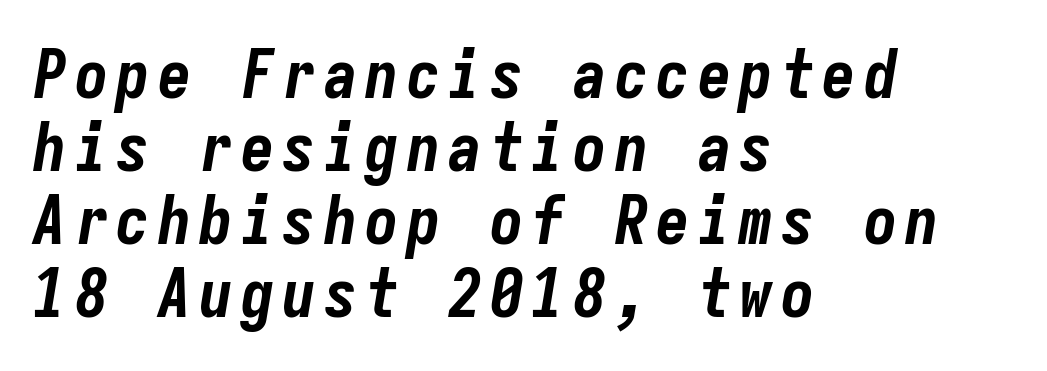
When letters slant like this, we call the style italic. Does the copy run flush right? No — it runs flush left. Typographic density is high because the face is bold. Monospaced: the letters line up in strict vertical columns. Whoever set this chose condensed vertical rhythm over breathing room. The strip under each line holds only bare page.
